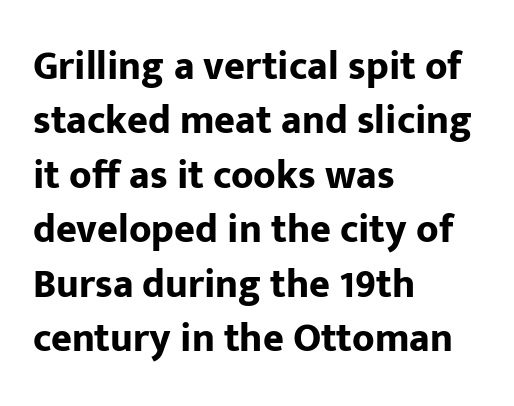
The paragraph has a hard left edge and a soft right edge. Here the glyphs are tracked normally, forming tight word shapes. Each letter keeps its own natural width here, so spacing adapts to shape. The typesetting leans heavy: a genuine bold. Does the type have serifs? No, each stem ends abruptly.
